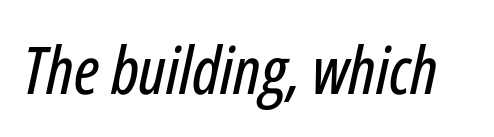
How are the letters spaced? Ordinarily, with no added tracking. The whole block is typeset with a tilt. Looks like regular typesetting: each glyph gets only the width it needs. Decoration check: the copy has no underline.
